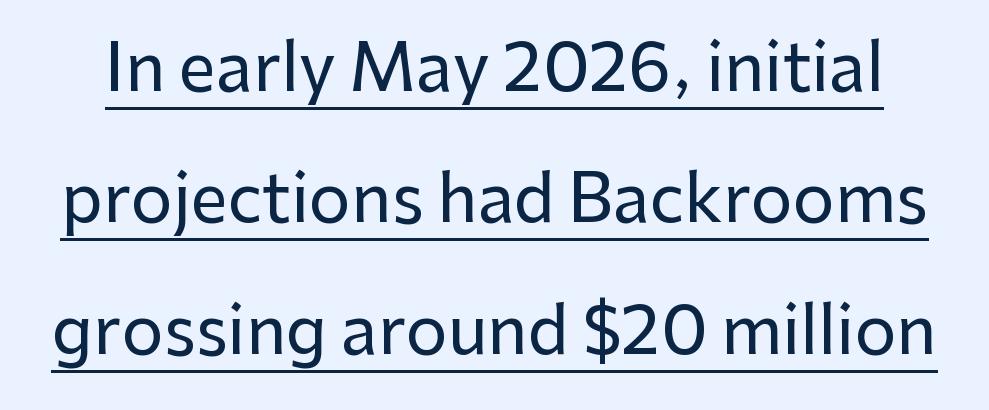
The image shows 66 px sans-serif type, upright; set loose line spacing (1.99x), normal letter spacing, underlined; low stroke contrast and a medium x-height.
